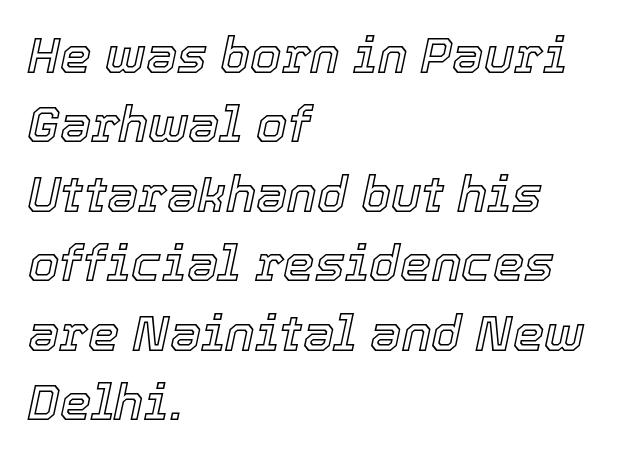
The image shows 50 px text type, italic (leaning right); set left-aligned, normal line spacing (1.39x), normal letter spacing, not underlined; a medium x-height.
